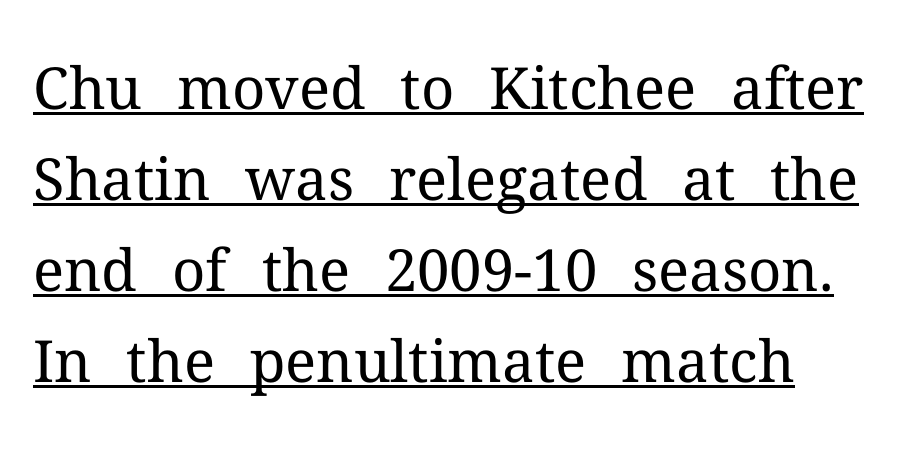
{"serif": "yes", "italic": "no", "bold": "no", "weight": "regular", "width": "normal", "stroke_contrast": "medium", "x_height": "medium", "monospaced": "no", "underline": "yes", "line_spacing": "normal", "line_spacing_ratio": 1.57, "letter_spacing": "normal", "letter_spacing_em": 0.0, "glyph_px": 58}
